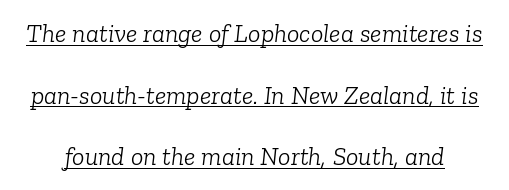
Bold? No — there's no thickening of the strokes. A typesetter would mark this as italic. Regarding leading, the lines here are spaced well apart. Tracking here is standard; glyphs follow each other at the usual distance.
